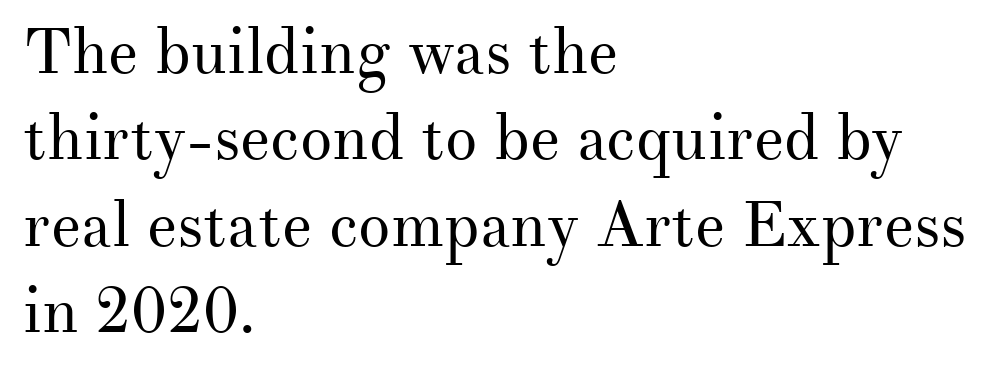
{"serif": "yes", "italic": "no", "bold": "no", "weight": "regular", "width": "normal", "stroke_contrast": "medium", "x_height": "small", "monospaced": "no", "underline": "no", "align": "left", "line_spacing": "normal", "line_spacing_ratio": 1.35, "letter_spacing": "normal", "letter_spacing_em": 0.0, "glyph_px": 64}
